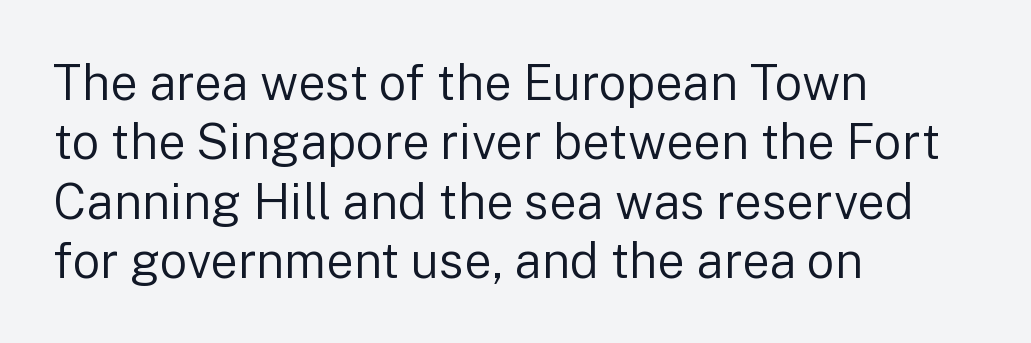
{"serif": "no", "italic": "no", "bold": "no", "weight": "regular", "width": "normal", "stroke_contrast": "low", "x_height": "medium", "monospaced": "no", "underline": "no", "align": "left", "line_spacing_ratio": 1.21, "letter_spacing": "normal", "letter_spacing_em": 0.0, "glyph_px": 49}
